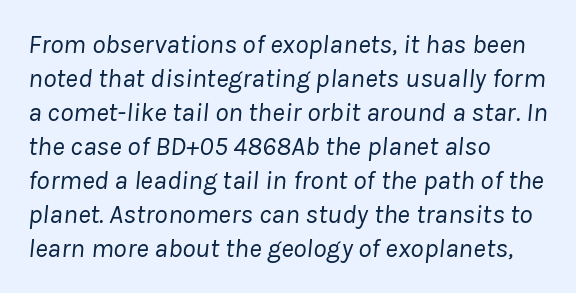
Weight: in the light-to-regular range. If you measured baseline to baseline, you'd find a middling distance. The lines are quadded left. Every character sits at an angle, as italics do. These lines keep a tight, regular rhythm from letter to letter. Lines of text with bare space underneath.
